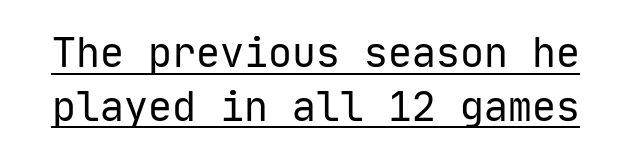
{"serif": "no", "italic": "no", "bold": "no", "weight": "regular", "width": "normal", "stroke_contrast": "low", "x_height": "medium", "monospaced": "yes", "underline": "yes", "line_spacing": "normal", "line_spacing_ratio": 1.34, "letter_spacing": "normal", "letter_spacing_em": 0.0, "glyph_px": 40}
